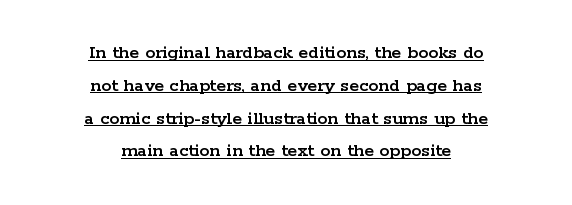
Q: Is the text italic (slanted)? A: No, it is upright.
Q: Is the text underlined? A: Yes.
Q: How is the paragraph aligned? A: Centered.
Q: Is the spacing between letters normal or unusually wide? A: Normal.
Q: Is the spacing between lines tight, normal or loose? A: Normal.
